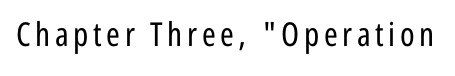
Q: Is the text bold? A: No.
Q: Is the text italic (slanted)? A: No, it is upright.
Q: Is the typeface a serif or a sans-serif typeface? A: Sans-serif.
Q: Is the text underlined? A: No.
Q: Width (condensed, normal, or wide)? A: Condensed.
Q: Stroke contrast? A: Low.
Q: x-height? A: Medium.
Q: Monospaced? A: No.
